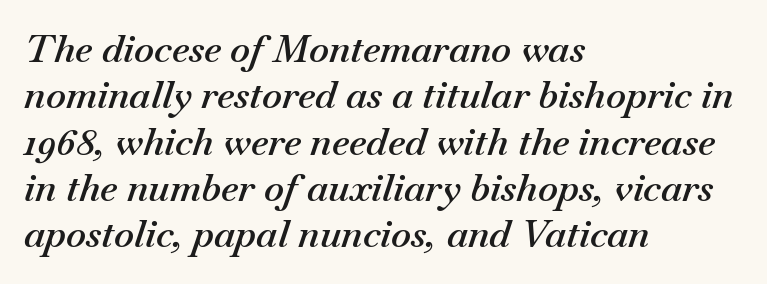
{"italic": "yes", "lean": "right", "slant_degrees": 18, "bold": "semi", "weight": "semibold", "width": "normal", "stroke_contrast": "medium", "x_height": "small", "monospaced": "no", "underline": "no", "align": "left", "line_spacing_ratio": 1.22, "letter_spacing": "normal", "letter_spacing_em": 0.0, "glyph_px": 38}
